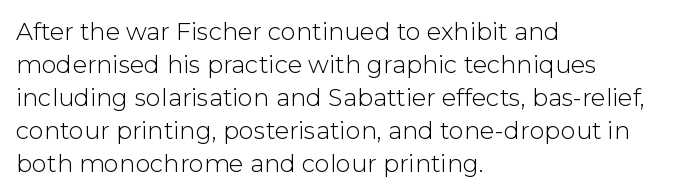
The image shows 24 px text type, upright; set left-aligned, normal line spacing (1.38x), normal letter spacing, not underlined.
